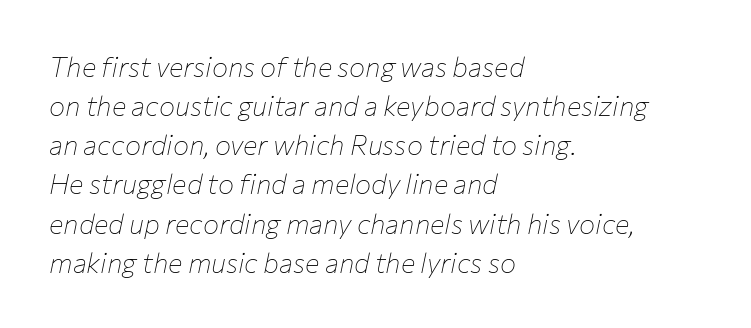
{"italic": "yes", "lean": "right", "slant_degrees": 12, "bold": "no", "underline": "no", "align": "left", "line_spacing": "normal", "line_spacing_ratio": 1.45, "letter_spacing": "normal", "letter_spacing_em": 0.0, "glyph_px": 27}
